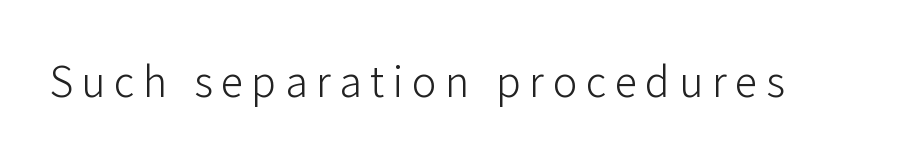
Q: Is the text bold? A: No.
Q: Is the text italic (slanted)? A: No, it is upright.
Q: Is the typeface a serif or a sans-serif typeface? A: Sans-serif.
Q: Is the text underlined? A: No.
Q: Is the spacing between letters normal or unusually wide? A: Unusually wide.
Q: Width (condensed, normal, or wide)? A: Normal.
Q: Stroke contrast? A: Low.
Q: x-height? A: Medium.
Q: Monospaced? A: No.
